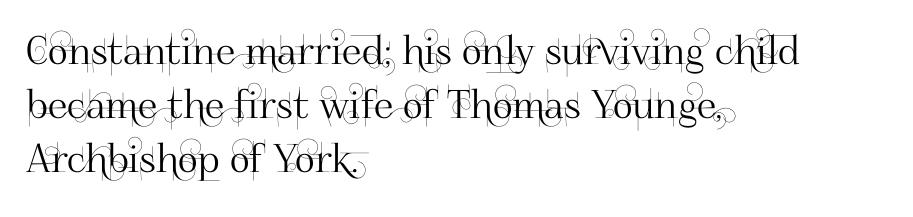
Left-aligned paragraph, ragged on the right. This is roman type, the default non-slanted kind. Is this a fixed-width face? No — the glyphs have proportional, varying widths. Tracking here is standard; glyphs follow each other at the usual distance. Regarding leading, the lines here are spaced in the standard way.
